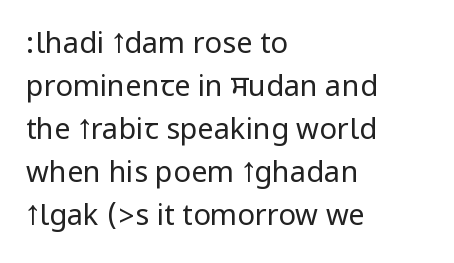
{"serif": "no", "italic": "no", "bold": "no", "weight": "regular", "width": "condensed", "stroke_contrast": "low", "underline": "no", "align": "left", "line_spacing": "normal", "line_spacing_ratio": 1.48, "letter_spacing": "normal", "letter_spacing_em": 0.0, "glyph_px": 29}
